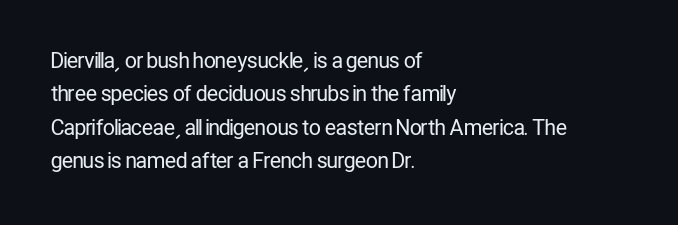
{"italic": "no", "bold": "no", "underline": "no", "align": "left", "line_spacing": "normal", "line_spacing_ratio": 1.59, "letter_spacing": "normal", "letter_spacing_em": 0.0, "glyph_px": 21}
